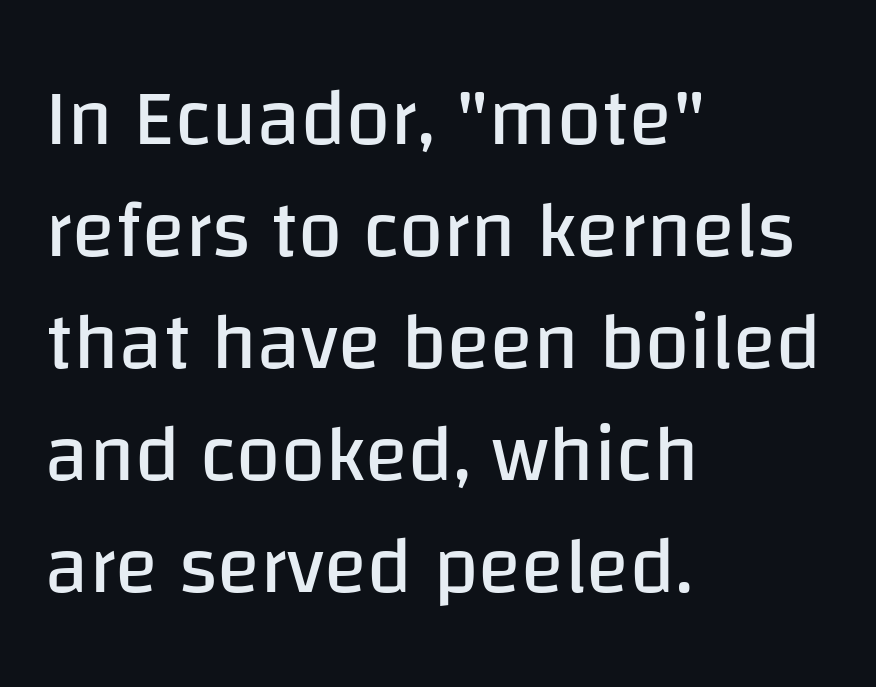
Q: Is the text bold? A: No.
Q: Is the text italic (slanted)? A: No, it is upright.
Q: Is the typeface a serif or a sans-serif typeface? A: Sans-serif.
Q: Is the text underlined? A: No.
Q: How is the paragraph aligned? A: Left-aligned.
Q: Is the spacing between letters normal or unusually wide? A: Normal.
Q: Is the spacing between lines tight, normal or loose? A: Normal.
Q: Width (condensed, normal, or wide)? A: Normal.
Q: Stroke contrast? A: Low.
Q: x-height? A: Large.
Q: Monospaced? A: No.
